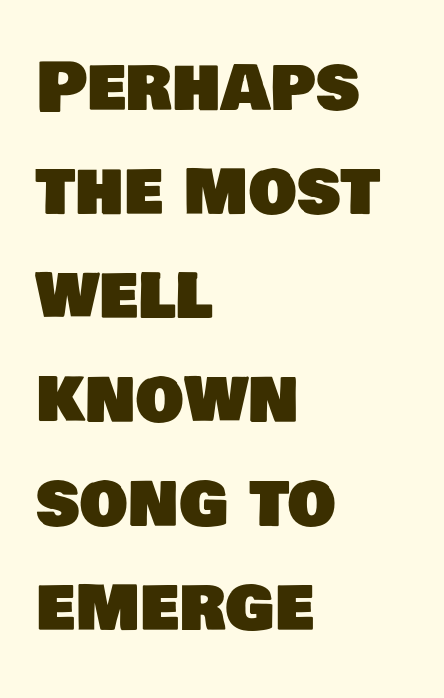
{"serif": "no", "width": "normal", "stroke_contrast": "low", "x_height": "large", "monospaced": "no", "underline": "no", "align": "left", "line_spacing": "normal", "line_spacing_ratio": 1.53, "letter_spacing": "normal", "letter_spacing_em": 0.0, "glyph_px": 68}
